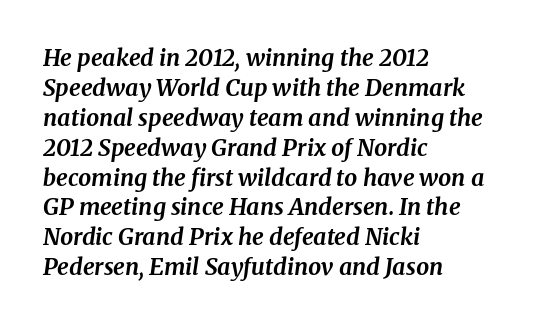
{"italic": "yes", "lean": "right", "slant_degrees": 8, "bold": "yes", "underline": "no", "align": "left", "line_spacing": "normal", "line_spacing_ratio": 1.3, "letter_spacing": "normal", "letter_spacing_em": 0.0, "glyph_px": 23}
